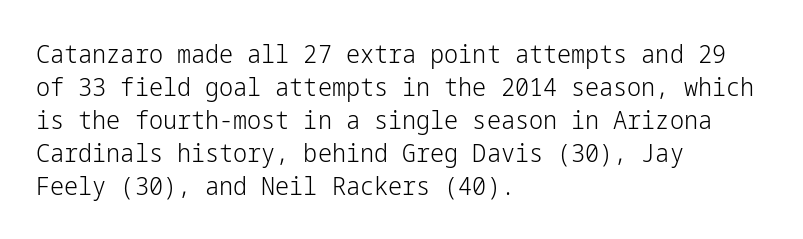
The image shows 25 px text type, upright; set left-aligned, normal line spacing (1.32x), normal letter spacing, not underlined.
